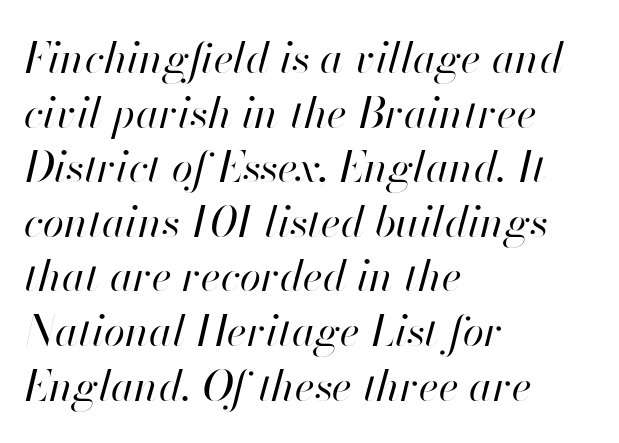
The image shows 43 px regular-weight type, italic (leaning right); set left-aligned, normal line spacing (1.27x), normal letter spacing, not underlined; high stroke contrast and a small x-height.
